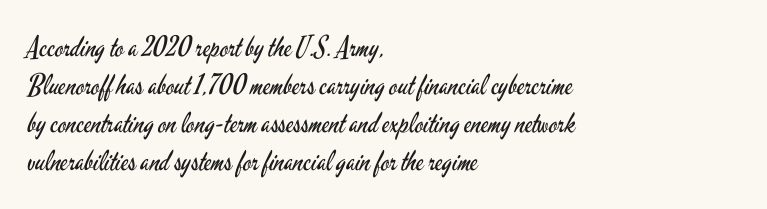
{"serif": "no", "bold": "no", "weight": "regular", "width": "condensed", "stroke_contrast": "low", "x_height": "small", "monospaced": "no", "underline": "no", "align": "left", "line_spacing": "normal", "line_spacing_ratio": 1.36, "letter_spacing": "normal", "letter_spacing_em": 0.0, "glyph_px": 28}
